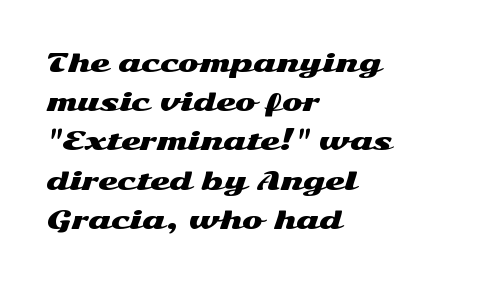
{"underline": "no", "align": "left", "line_spacing": "normal", "line_spacing_ratio": 1.57, "letter_spacing": "normal", "letter_spacing_em": 0.0, "glyph_px": 25}
